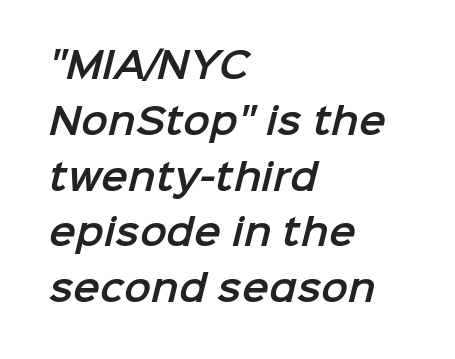
{"serif": "no", "width": "normal", "stroke_contrast": "low", "x_height": "medium", "monospaced": "no", "underline": "no", "align": "left", "line_spacing": "normal", "line_spacing_ratio": 1.55, "letter_spacing": "normal", "letter_spacing_em": 0.0, "glyph_px": 36}
